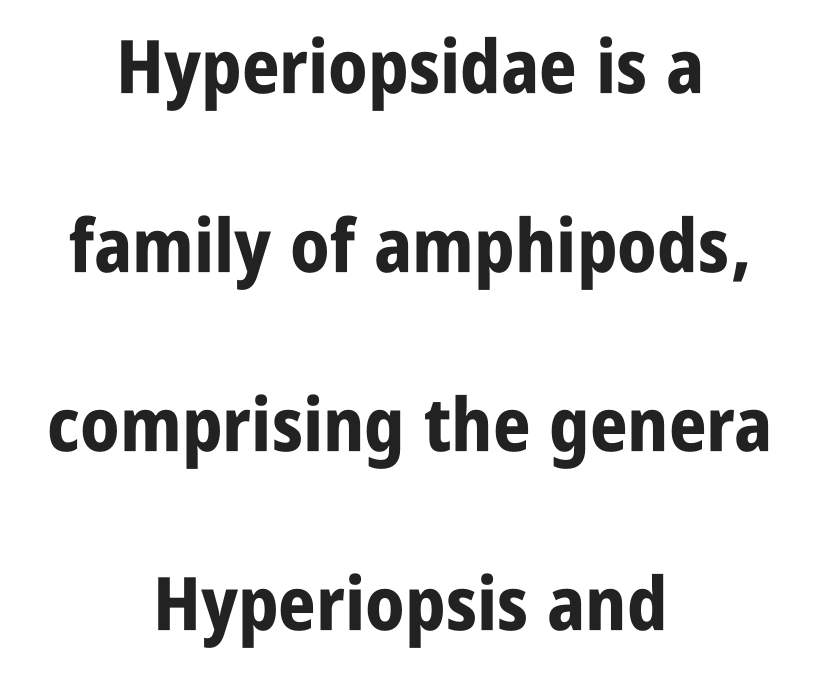
The image shows 74 px bold, condensed sans-serif type, upright; set centered, loose line spacing (2.42x), normal letter spacing, not underlined; low stroke contrast and a large x-height.
